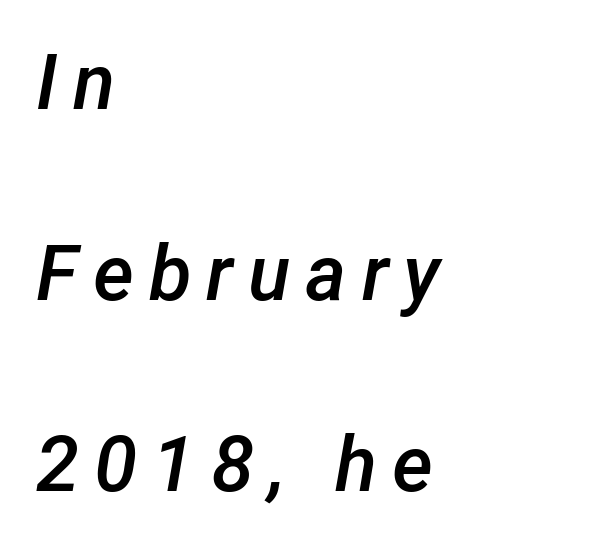
{"italic": "yes", "lean": "right", "slant_degrees": 12, "bold": "semi", "weight": "semibold", "width": "normal", "stroke_contrast": "low", "x_height": "medium", "monospaced": "no", "underline": "no", "align": "left", "line_spacing": "loose", "line_spacing_ratio": 2.45, "glyph_px": 78}
